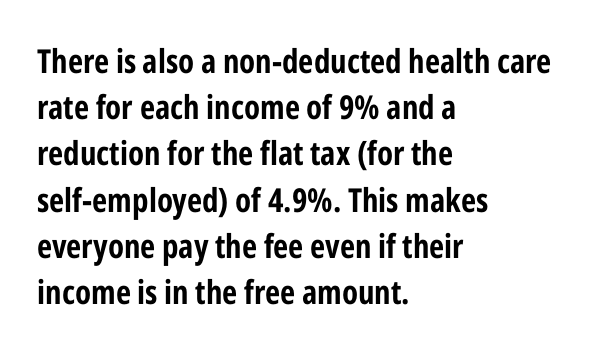
{"serif": "no", "italic": "no", "bold": "yes", "weight": "bold", "width": "condensed", "stroke_contrast": "low", "x_height": "medium", "monospaced": "no", "underline": "no", "align": "left", "line_spacing": "normal", "line_spacing_ratio": 1.4, "letter_spacing": "normal", "letter_spacing_em": 0.0, "glyph_px": 33}
